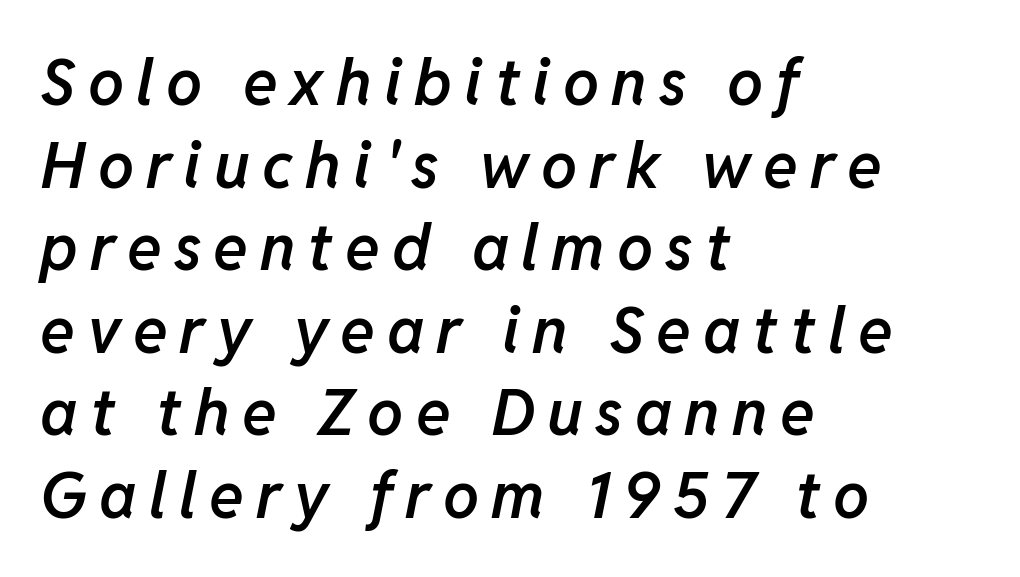
Q: Is the text bold? A: Semi-bold.
Q: Is the text italic (slanted)? A: Yes, it leans right by about 11 degrees.
Q: Is the text underlined? A: No.
Q: How is the paragraph aligned? A: Left-aligned.
Q: Is the spacing between lines tight, normal or loose? A: Normal.
Q: Width (condensed, normal, or wide)? A: Normal.
Q: Stroke contrast? A: Low.
Q: x-height? A: Medium.
Q: Monospaced? A: No.
